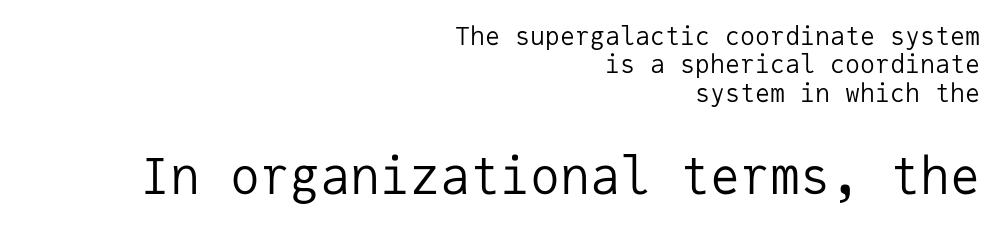
Vertical strokes here are truly vertical. The letters look calm and open, with moderate or lighter stems. The rendering anchors every line to the right-hand side. Quick note: interline space is minimal. Glance below the letters and you will spot only blank space.
